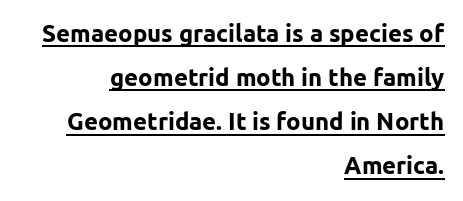
{"italic": "no", "bold": "yes", "underline": "yes", "align": "right", "line_spacing_ratio": 1.84, "letter_spacing": "normal", "letter_spacing_em": 0.0, "glyph_px": 24}
